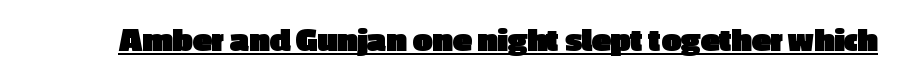
You could call the tracking neutral — neither tight nor loose. Underline: present. The lettering stays uniformly vertical, giving the passage a roman look. Varying glyph widths throughout — classic text-font behaviour. Heavy-handed strokes throughout: this text is bold.
